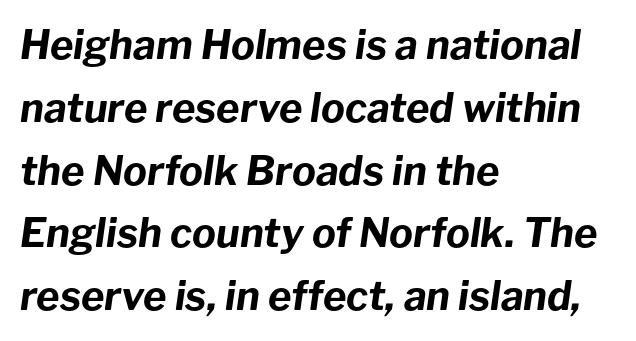
Teacher's note: observe the even left margin — that is flush-left alignment. Regular leading. Set as a true bold cut, around the 700 mark. You could not count columns in this text — the font is proportionally spaced. Is the letter spacing exaggerated? No — it looks like the ordinary default. Designer's note — italics engaged.
